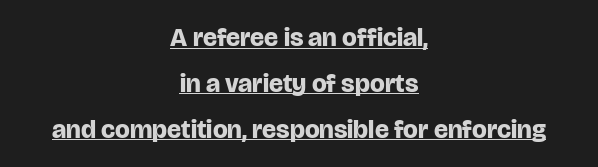
Characters follow at the spacing the type designer built in. Does the lettering tilt? It doesn't — this is upright. The passage is arranged like a title page — every line centered. Underline: present. Set as a true bold cut, around the 700 mark.
